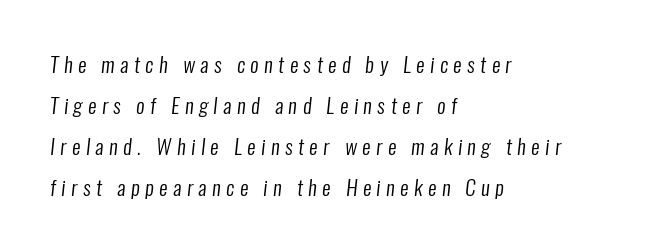
Q: Is the text bold? A: No.
Q: Is the text underlined? A: No.
Q: How is the paragraph aligned? A: Left-aligned.
Q: Is the spacing between letters normal or unusually wide? A: Unusually wide.
Q: Is the spacing between lines tight, normal or loose? A: Loose.
